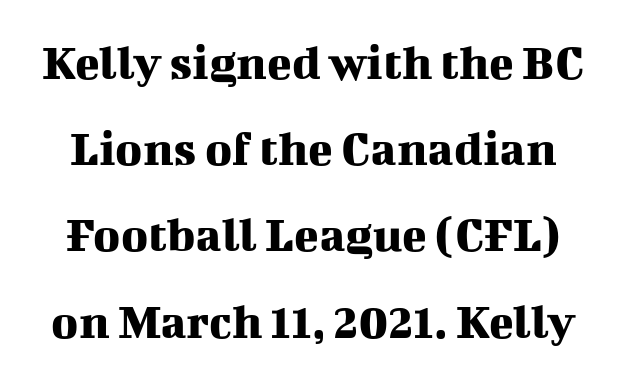
The image shows 51 px serif type, upright; set normal line spacing (1.69x), normal letter spacing, not underlined; medium stroke contrast and a medium x-height.
